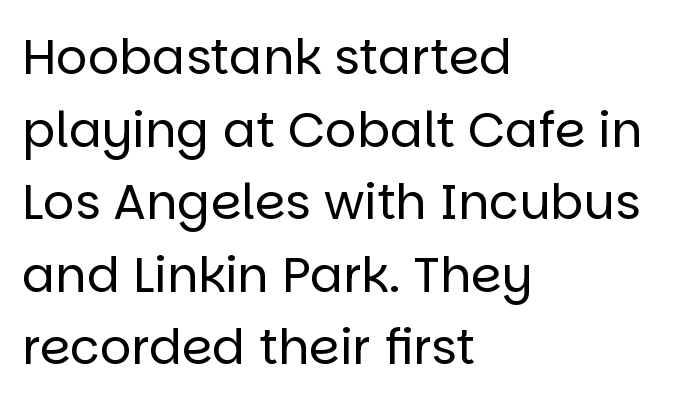
Q: Is the text bold? A: No.
Q: Is the text italic (slanted)? A: No, it is upright.
Q: Is the typeface a serif or a sans-serif typeface? A: Sans-serif.
Q: Is the text underlined? A: No.
Q: How is the paragraph aligned? A: Left-aligned.
Q: Is the spacing between letters normal or unusually wide? A: Normal.
Q: Is the spacing between lines tight, normal or loose? A: Normal.
Q: Width (condensed, normal, or wide)? A: Normal.
Q: Stroke contrast? A: Low.
Q: x-height? A: Large.
Q: Monospaced? A: No.
